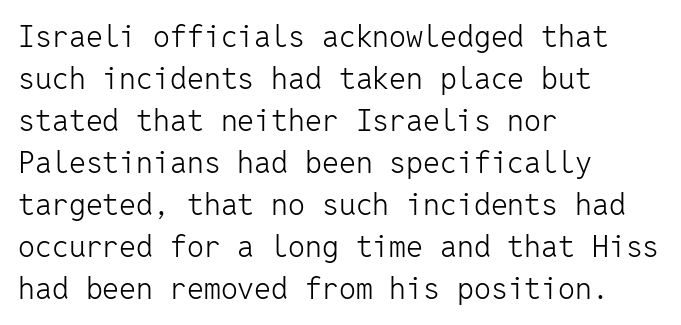
The image shows 30 px light sans-serif type, upright, monospaced; set left-aligned, normal line spacing (1.4x), normal letter spacing, not underlined; low stroke contrast and a medium x-height.
